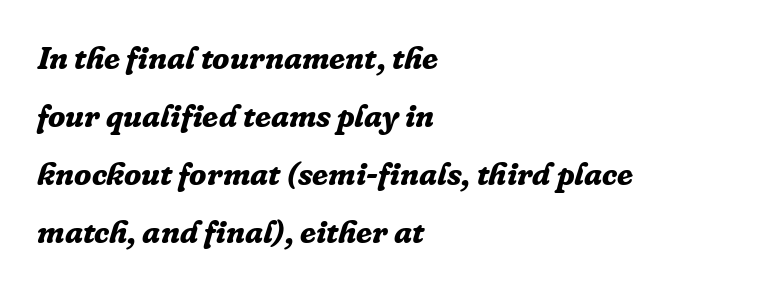
{"serif": "yes", "italic": "yes", "lean": "right", "slant_degrees": 16, "bold": "yes", "weight": "bold", "width": "normal", "stroke_contrast": "low", "x_height": "medium", "monospaced": "no", "underline": "no", "align": "left", "line_spacing_ratio": 1.81, "letter_spacing": "normal", "letter_spacing_em": 0.0, "glyph_px": 32}
